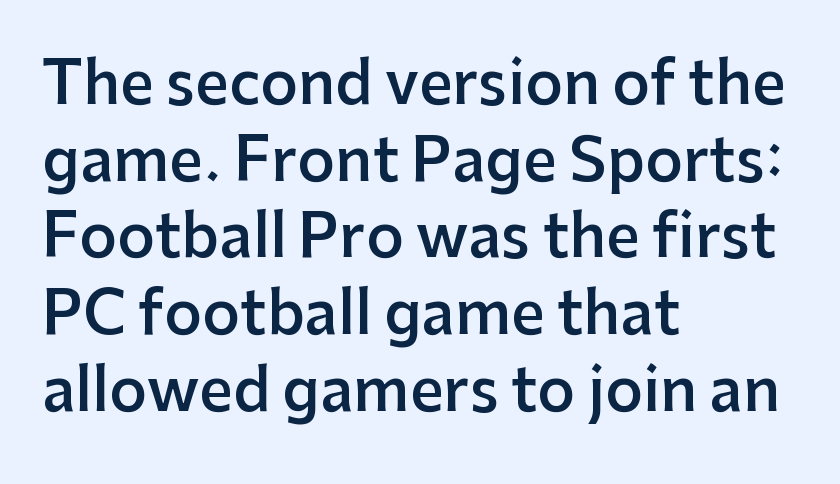
The lettering holds an erect, upright posture throughout. These lines stack with their left ends in a neat column. This sample uses a sans-serif face. Underline: absent. Evenly set lines give the paragraph a standard silhouette. This rendering leaves character spacing at its baseline value.
